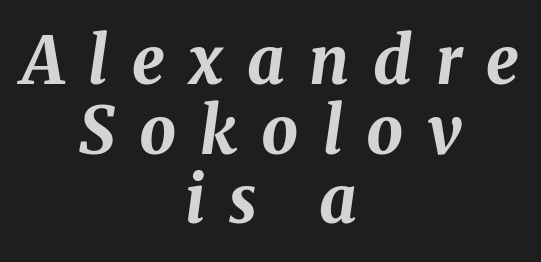
The image shows 65 px bold type, italic (leaning right); set centered, tight line spacing (1.07x), unusually wide letter spacing (+0.37 em), not underlined; medium stroke contrast and a medium x-height.
